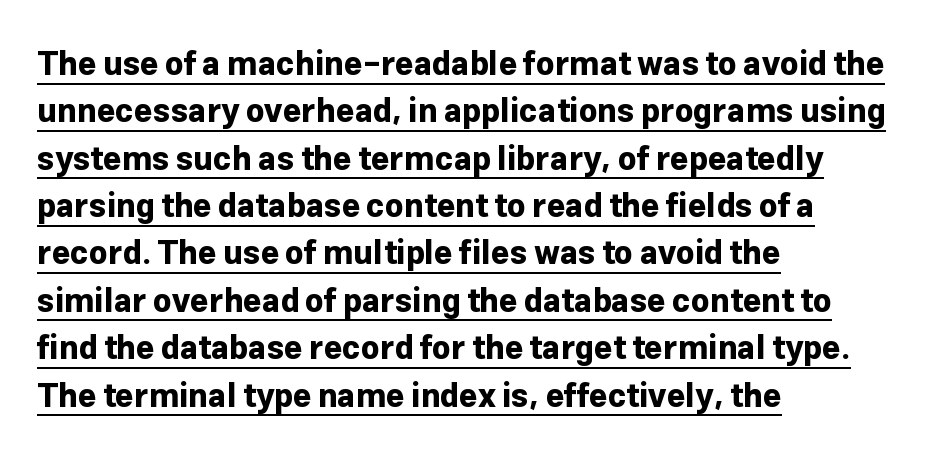
Q: Is the text bold? A: Yes.
Q: Is the text italic (slanted)? A: No, it is upright.
Q: Is the typeface a serif or a sans-serif typeface? A: Sans-serif.
Q: Is the text underlined? A: Yes.
Q: How is the paragraph aligned? A: Left-aligned.
Q: Is the spacing between letters normal or unusually wide? A: Normal.
Q: Is the spacing between lines tight, normal or loose? A: Normal.
Q: Width (condensed, normal, or wide)? A: Normal.
Q: Stroke contrast? A: Low.
Q: x-height? A: Medium.
Q: Monospaced? A: No.
